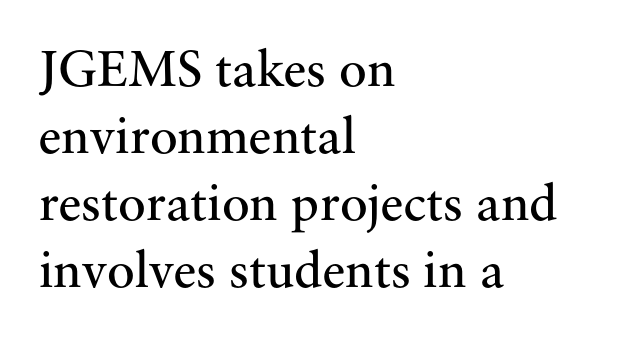
The zone under the glyphs is completely vacant. Bold? No — there's no thickening of the strokes. What kind of face is this? One with serifs. A typesetter would call this leading conventional body-copy spacing. This sample uses an upright cut, with every glyph sitting square on the baseline.
